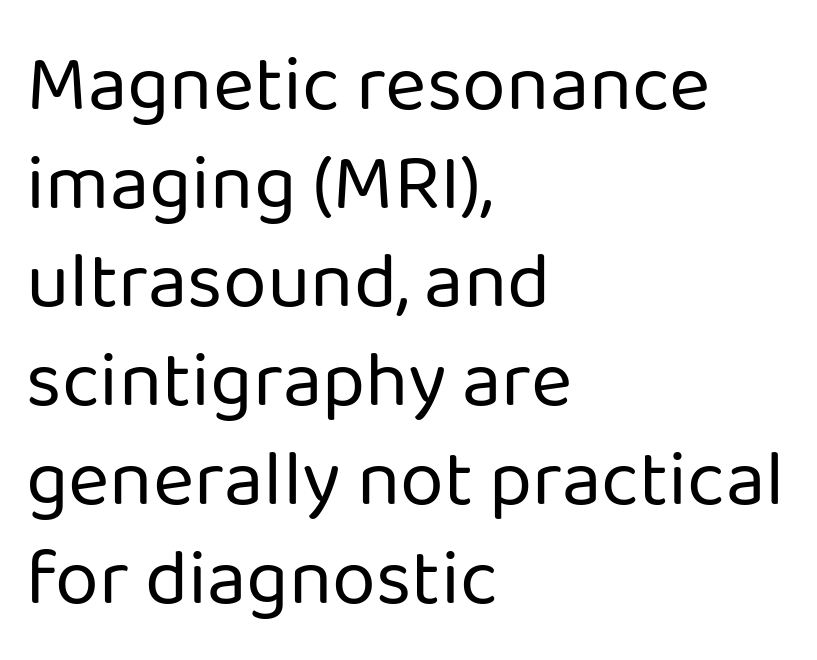
Italic? Not at all — the glyphs are vertical. Underline: absent. One glance says typical: line gaps are just what's usual. These glyphs show unthickened strokes, regular width or finer. Each letter's strokes conclude bluntly, with no projecting serifs.
